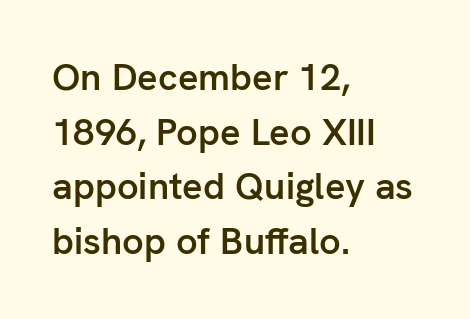
Q: Is the text bold? A: Semi-bold.
Q: Is the text italic (slanted)? A: No, it is upright.
Q: Is the typeface a serif or a sans-serif typeface? A: Sans-serif.
Q: Is the text underlined? A: No.
Q: How is the paragraph aligned? A: Left-aligned.
Q: Is the spacing between letters normal or unusually wide? A: Normal.
Q: Is the spacing between lines tight, normal or loose? A: Normal.
Q: Width (condensed, normal, or wide)? A: Normal.
Q: Stroke contrast? A: Low.
Q: x-height? A: Medium.
Q: Monospaced? A: No.
